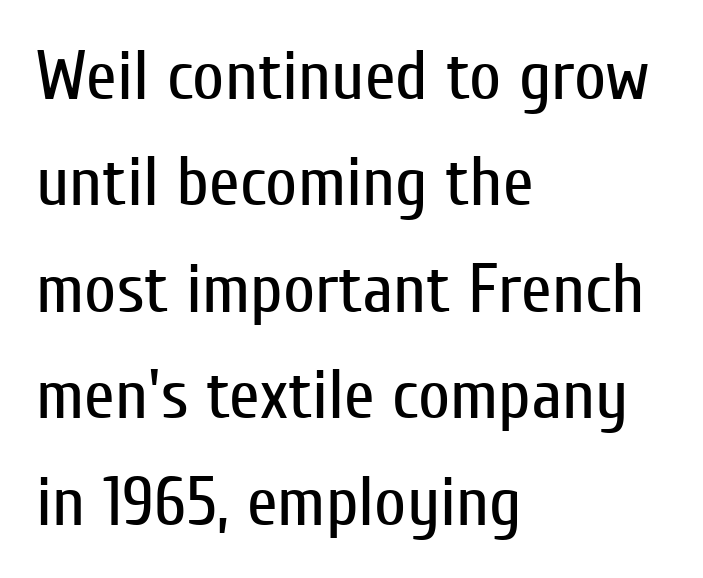
Q: Is the text bold? A: No.
Q: Is the text italic (slanted)? A: No, it is upright.
Q: Is the typeface a serif or a sans-serif typeface? A: Sans-serif.
Q: Is the text underlined? A: No.
Q: How is the paragraph aligned? A: Left-aligned.
Q: Is the spacing between letters normal or unusually wide? A: Normal.
Q: Is the spacing between lines tight, normal or loose? A: Normal.
Q: Width (condensed, normal, or wide)? A: Condensed.
Q: Stroke contrast? A: Low.
Q: x-height? A: Medium.
Q: Monospaced? A: No.
